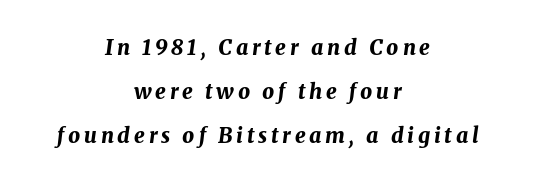
Q: Is the text bold? A: Yes.
Q: Is the text italic (slanted)? A: Yes, it leans right by about 8 degrees.
Q: Is the text underlined? A: No.
Q: How is the paragraph aligned? A: Centered.
Q: Is the spacing between lines tight, normal or loose? A: Loose.
